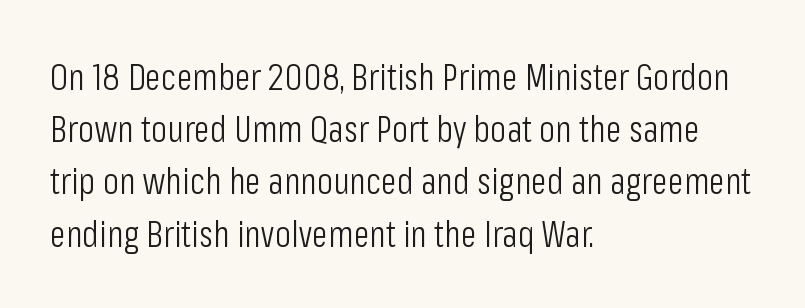
Does the leading feel generous? No, just average. Underlining? Definitely not there. Nothing heavy about these letters — not bold at all. Short note: letters normally spaced. The font family rendered here belongs to the sans-serif group. The type sits square on the baseline with zero lean.
